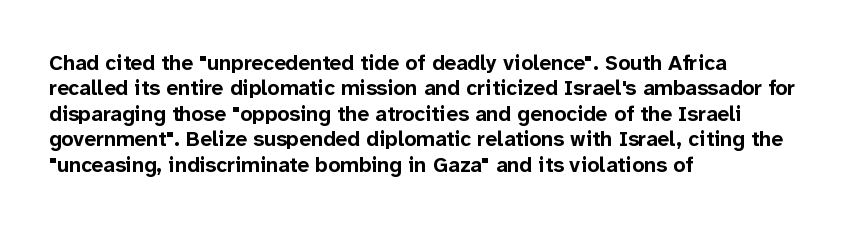
The image shows 21 px bold type, upright; set left-aligned, line spacing 1.21x, normal letter spacing, not underlined.
